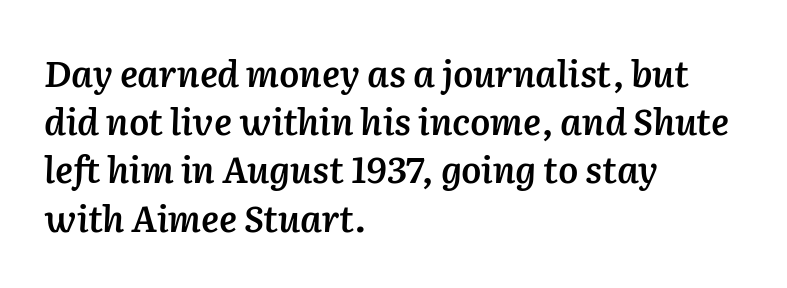
Q: Is the text bold? A: Semi-bold.
Q: Is the text italic (slanted)? A: Yes, it leans right by about 2 degrees.
Q: Is the text underlined? A: No.
Q: How is the paragraph aligned? A: Left-aligned.
Q: Is the spacing between letters normal or unusually wide? A: Normal.
Q: Is the spacing between lines tight, normal or loose? A: Normal.
Q: Width (condensed, normal, or wide)? A: Normal.
Q: Stroke contrast? A: Low.
Q: x-height? A: Medium.
Q: Monospaced? A: No.
